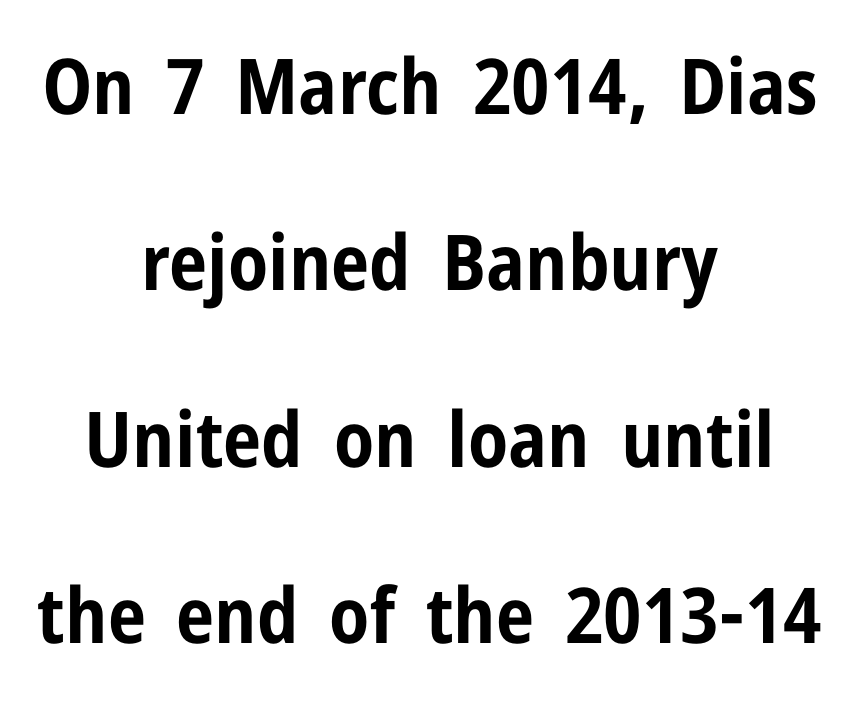
Q: Is the text bold? A: Yes.
Q: Is the text italic (slanted)? A: No, it is upright.
Q: Is the typeface a serif or a sans-serif typeface? A: Sans-serif.
Q: Is the text underlined? A: No.
Q: How is the paragraph aligned? A: Centered.
Q: Is the spacing between letters normal or unusually wide? A: Normal.
Q: Is the spacing between lines tight, normal or loose? A: Loose.
Q: Width (condensed, normal, or wide)? A: Condensed.
Q: Stroke contrast? A: Low.
Q: x-height? A: Medium.
Q: Monospaced? A: No.
